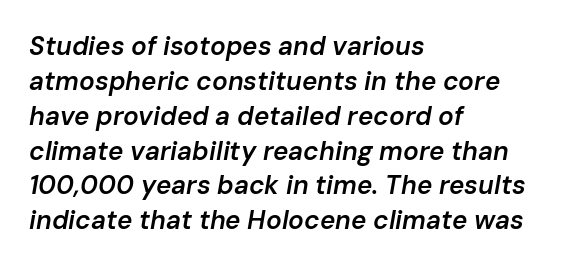
Q: Is the text bold? A: Semi-bold.
Q: Is the text italic (slanted)? A: Yes, it leans right by about 10 degrees.
Q: Is the text underlined? A: No.
Q: How is the paragraph aligned? A: Left-aligned.
Q: Is the spacing between letters normal or unusually wide? A: Normal.
Q: Is the spacing between lines tight, normal or loose? A: Normal.
